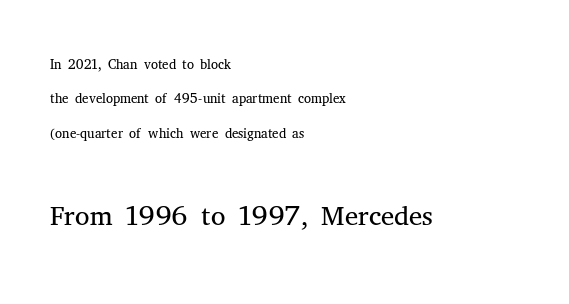
{"serif": "yes", "italic": "no", "bold": "no", "weight": "light", "width": "normal", "stroke_contrast": "medium", "x_height": "medium", "monospaced": "no", "underline": "no", "align": "left", "line_spacing_ratio": 1.72, "letter_spacing": "normal", "letter_spacing_em": 0.0, "larger_block": "second", "size_ratio": 2.05, "glyph_px": 41}
